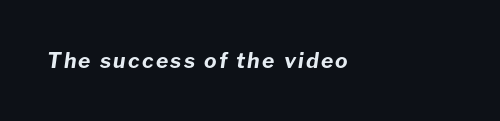
The image shows 21 px bold type, italic (leaning right); set left-aligned, not underlined.
